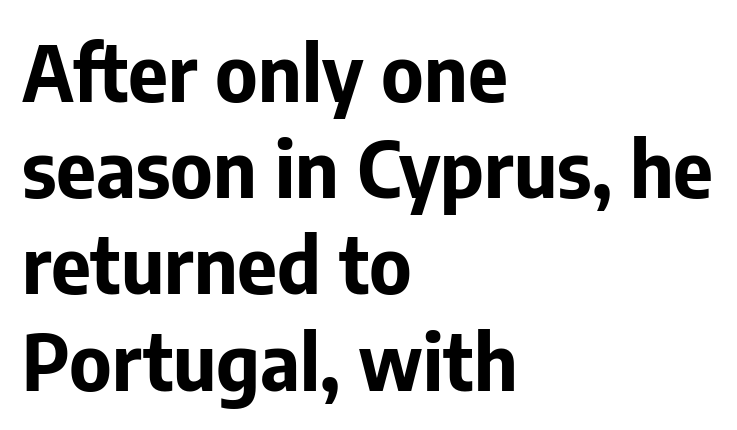
Look at the bottom of the vertical strokes: they stop flat, with no serifs. Posture: upright roman. Honestly, the row spacing looks completely unremarkable. Plenty of ink on the page — the face is bold. You could not count columns in this text — the font is proportionally spaced. The paragraph has a hard left edge and a soft right edge.
